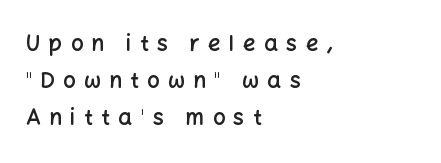
Firm but not heavy-handed strokes: this text is semibold. The vertical gap from one line to the next is medium. A typesetter would mark this as roman, not italic. Alignment: flush left. The area under the type is left untouched.
